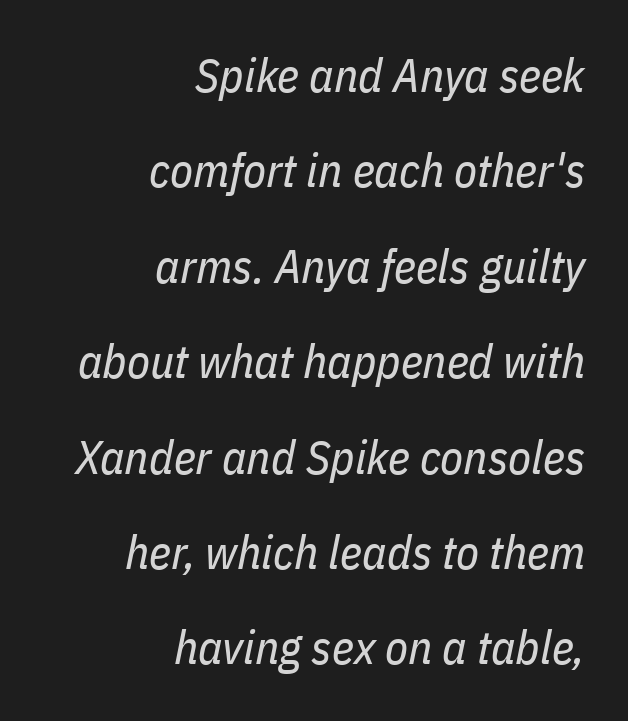
Every row of glyphs terminates at an identical x-position on the right. Horizontal bands of white between lines are thick stripes. Weight: not bold — regular or lighter. The specimen omits any rule beneath the text block's lines. Character widths vary here, with narrow letters taking less room than wide ones.
